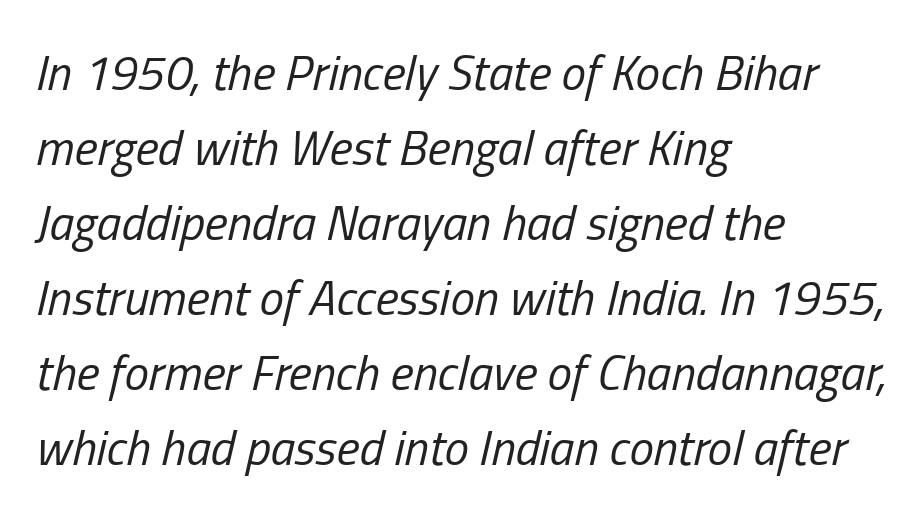
Q: Is the text bold? A: No.
Q: Is the text italic (slanted)? A: Yes, it leans right by about 13 degrees.
Q: Is the text underlined? A: No.
Q: How is the paragraph aligned? A: Left-aligned.
Q: Is the spacing between letters normal or unusually wide? A: Normal.
Q: Is the spacing between lines tight, normal or loose? A: Normal.
Q: Width (condensed, normal, or wide)? A: Condensed.
Q: Stroke contrast? A: Low.
Q: x-height? A: Medium.
Q: Monospaced? A: No.
